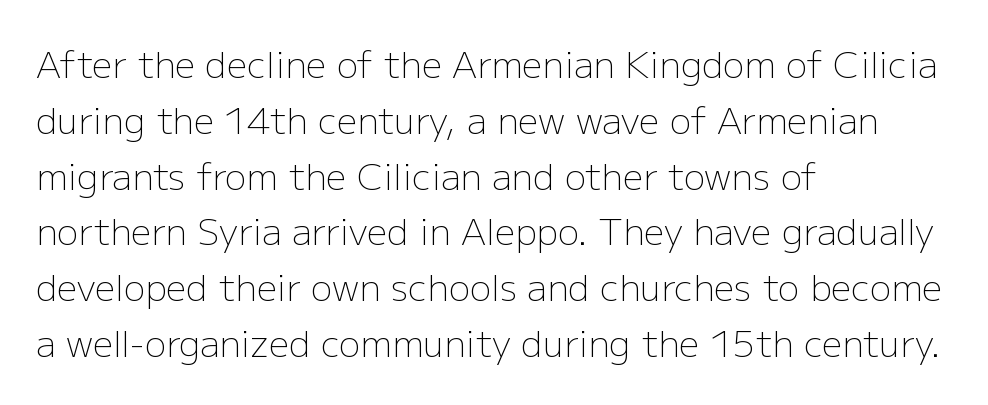
{"serif": "no", "italic": "no", "bold": "no", "weight": "light", "width": "normal", "stroke_contrast": "low", "x_height": "medium", "monospaced": "no", "underline": "no", "align": "left", "line_spacing": "normal", "line_spacing_ratio": 1.55, "letter_spacing": "normal", "letter_spacing_em": 0.0, "glyph_px": 36}
